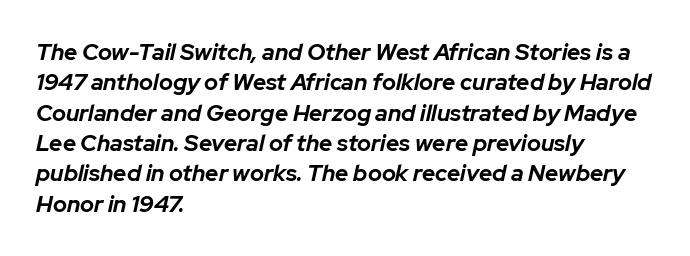
{"italic": "yes", "lean": "right", "slant_degrees": 12, "bold": "yes", "underline": "no", "align": "left", "line_spacing": "normal", "line_spacing_ratio": 1.32, "letter_spacing": "normal", "letter_spacing_em": 0.0, "glyph_px": 23}
